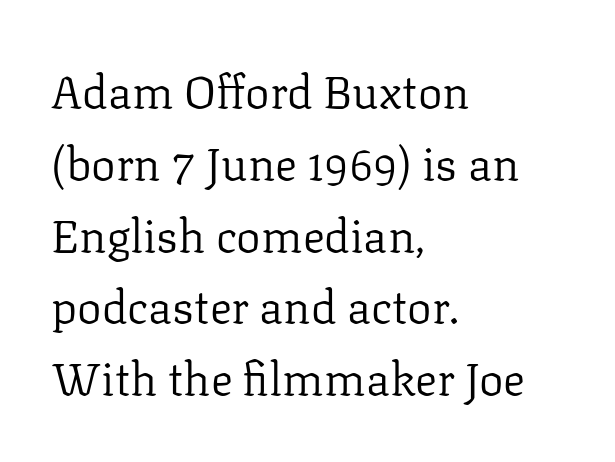
Q: Is the text bold? A: No.
Q: Is the text italic (slanted)? A: No, it is upright.
Q: Is the typeface a serif or a sans-serif typeface? A: Serif.
Q: Is the text underlined? A: No.
Q: How is the paragraph aligned? A: Left-aligned.
Q: Is the spacing between letters normal or unusually wide? A: Normal.
Q: Is the spacing between lines tight, normal or loose? A: Normal.
Q: Width (condensed, normal, or wide)? A: Normal.
Q: Stroke contrast? A: Low.
Q: x-height? A: Medium.
Q: Monospaced? A: No.
